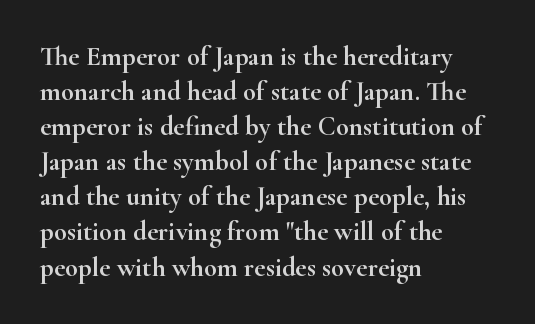
{"italic": "no", "underline": "no", "align": "left", "line_spacing": "normal", "line_spacing_ratio": 1.3, "letter_spacing": "normal", "letter_spacing_em": 0.0, "glyph_px": 27}
